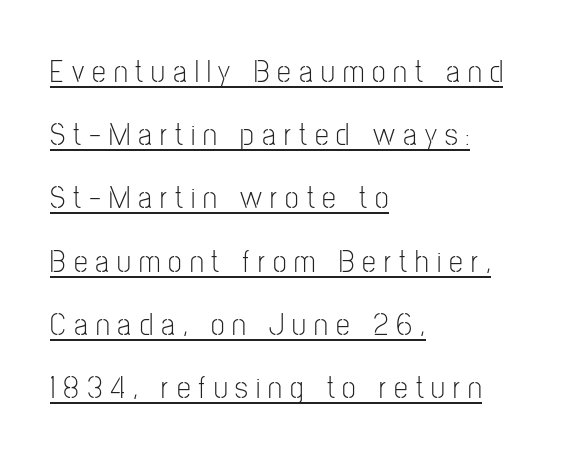
Q: Is the text bold? A: No.
Q: Is the text italic (slanted)? A: No, it is upright.
Q: Is the typeface a serif or a sans-serif typeface? A: Sans-serif.
Q: Is the text underlined? A: Yes.
Q: How is the paragraph aligned? A: Left-aligned.
Q: Is the spacing between letters normal or unusually wide? A: Unusually wide.
Q: Is the spacing between lines tight, normal or loose? A: Loose.
Q: Width (condensed, normal, or wide)? A: Condensed.
Q: Stroke contrast? A: Low.
Q: x-height? A: Medium.
Q: Monospaced? A: No.
